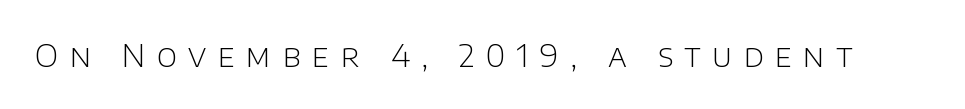
The image shows 31 px light sans-serif type, upright; set unusually wide letter spacing (+0.37 em), not underlined; low stroke contrast and a large x-height.
